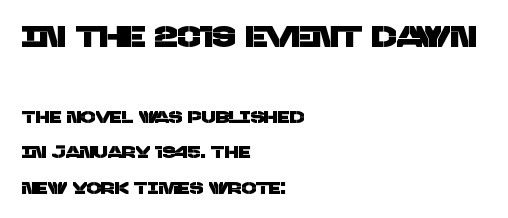
In terms of letterform style, serifs are entirely absent. Airy leading. Typesetter's note — upper block bumped up in size, lower block left smaller. The type is set solid horizontally, with unmodified tracking.
